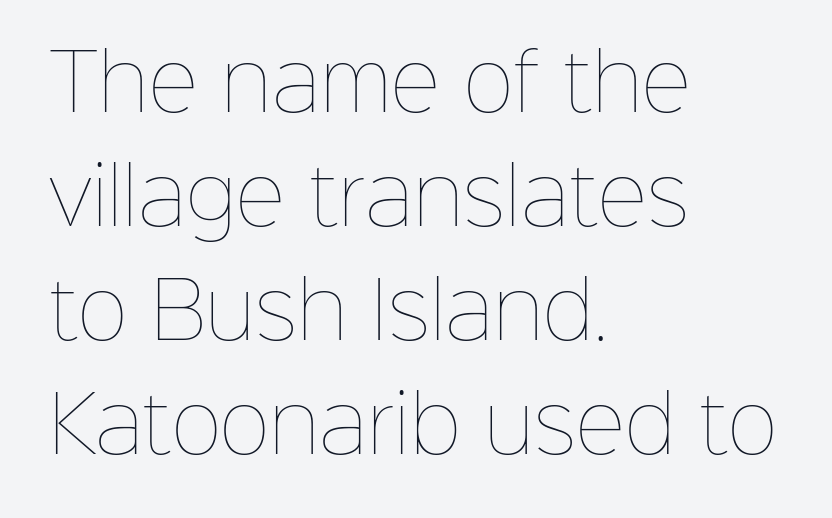
{"italic": "no", "bold": "no", "weight": "thin", "width": "normal", "stroke_contrast": "low", "x_height": "medium", "monospaced": "no", "underline": "no", "align": "left", "line_spacing": "normal", "line_spacing_ratio": 1.48, "letter_spacing": "normal", "letter_spacing_em": 0.0, "glyph_px": 77}
